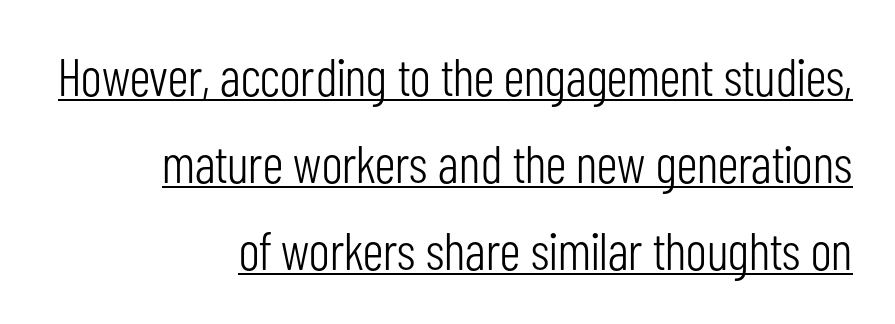
Q: Is the text bold? A: No.
Q: Is the text italic (slanted)? A: No, it is upright.
Q: Is the typeface a serif or a sans-serif typeface? A: Sans-serif.
Q: Is the text underlined? A: Yes.
Q: How is the paragraph aligned? A: Right-aligned.
Q: Is the spacing between letters normal or unusually wide? A: Normal.
Q: Is the spacing between lines tight, normal or loose? A: Normal.
Q: Width (condensed, normal, or wide)? A: Condensed.
Q: Stroke contrast? A: Low.
Q: x-height? A: Medium.
Q: Monospaced? A: No.
